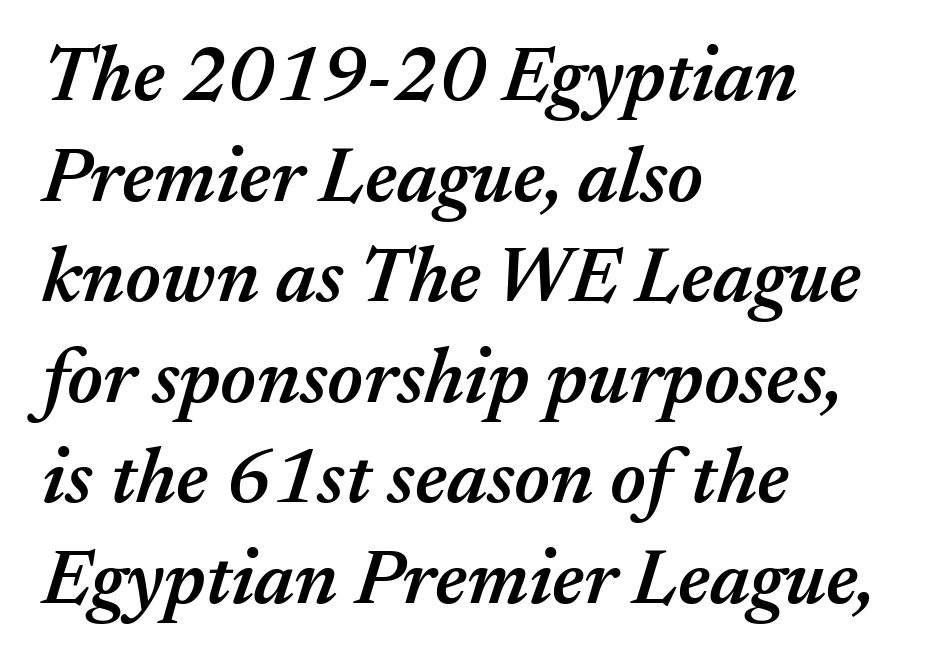
{"italic": "yes", "lean": "right", "slant_degrees": 17, "bold": "semi", "weight": "semibold", "width": "normal", "stroke_contrast": "medium", "x_height": "medium", "monospaced": "no", "underline": "no", "align": "left", "line_spacing": "normal", "line_spacing_ratio": 1.29, "letter_spacing": "normal", "letter_spacing_em": 0.0, "glyph_px": 78}
